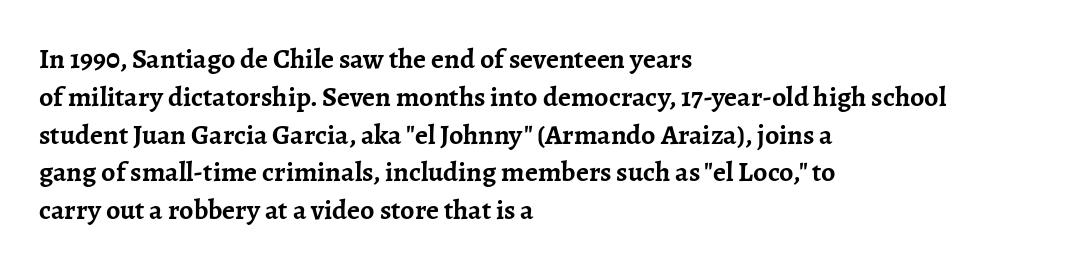
Q: Is the text bold? A: Yes.
Q: Is the text italic (slanted)? A: No, it is upright.
Q: Is the typeface a serif or a sans-serif typeface? A: Serif.
Q: Is the text underlined? A: No.
Q: How is the paragraph aligned? A: Left-aligned.
Q: Is the spacing between letters normal or unusually wide? A: Normal.
Q: Is the spacing between lines tight, normal or loose? A: Normal.
Q: Width (condensed, normal, or wide)? A: Normal.
Q: Stroke contrast? A: Low.
Q: x-height? A: Medium.
Q: Monospaced? A: No.
